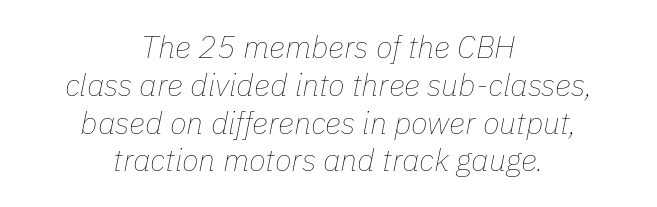
The image shows 31 px thin type, italic (leaning right); set centered, line spacing 1.22x, normal letter spacing, not underlined; low stroke contrast and a medium x-height.
